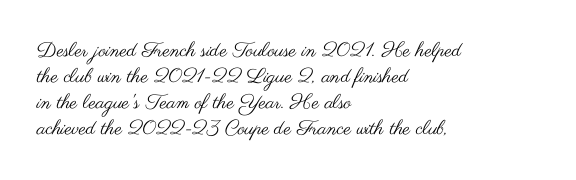
Where is the straight margin? On the left. This sample keeps an unexceptional amount of space between lines. The typesetting does not lean heavy: it is not bold. The gaps between neighbouring characters are ordinary and unremarkable. A clean baseline with only descenders dipping below it.
